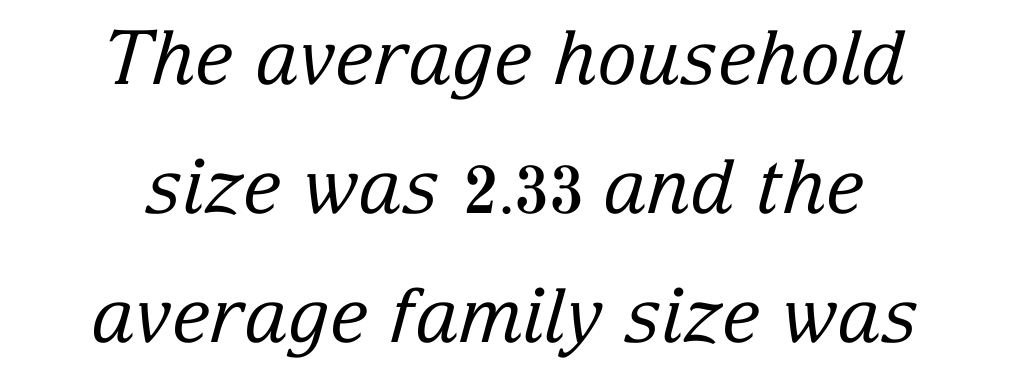
Plain, unruled lines of type. Here the designer chose a conventional face with non-uniform glyph widths. Stroke thickness stays within the range of a standard reading face or lighter. Letterform terminals end in serifs throughout the passage. Layout note: lines centered.
